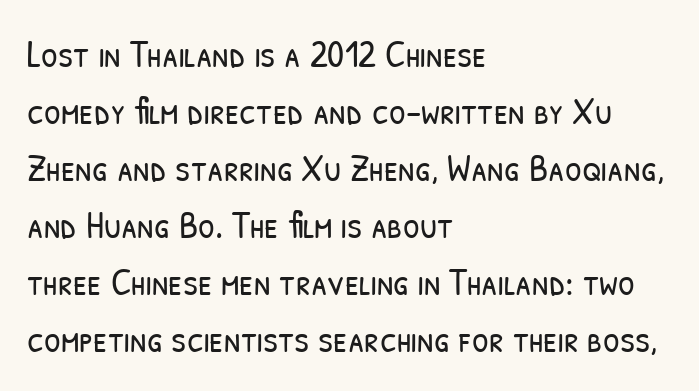
Q: Is the text bold? A: No.
Q: Is the typeface a serif or a sans-serif typeface? A: Sans-serif.
Q: Is the text underlined? A: No.
Q: How is the paragraph aligned? A: Left-aligned.
Q: Is the spacing between letters normal or unusually wide? A: Normal.
Q: Is the spacing between lines tight, normal or loose? A: Normal.
Q: Width (condensed, normal, or wide)? A: Condensed.
Q: Stroke contrast? A: Low.
Q: x-height? A: Medium.
Q: Monospaced? A: No.
